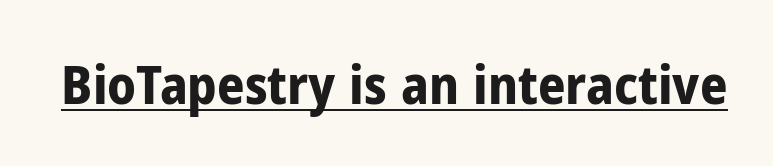
The image shows 54 px bold, condensed sans-serif type, upright; set normal letter spacing, underlined; low stroke contrast and a medium x-height.
